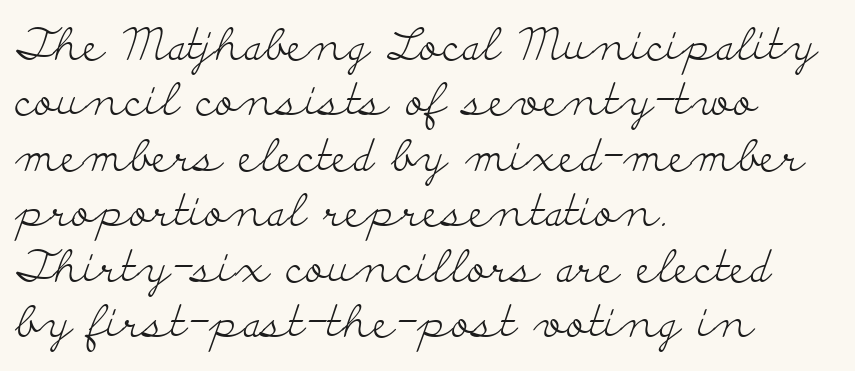
{"serif": "yes", "bold": "no", "weight": "light", "width": "wide", "stroke_contrast": "low", "x_height": "small", "monospaced": "no", "underline": "no", "align": "left", "line_spacing": "normal", "line_spacing_ratio": 1.26, "letter_spacing": "normal", "letter_spacing_em": 0.0, "glyph_px": 44}
